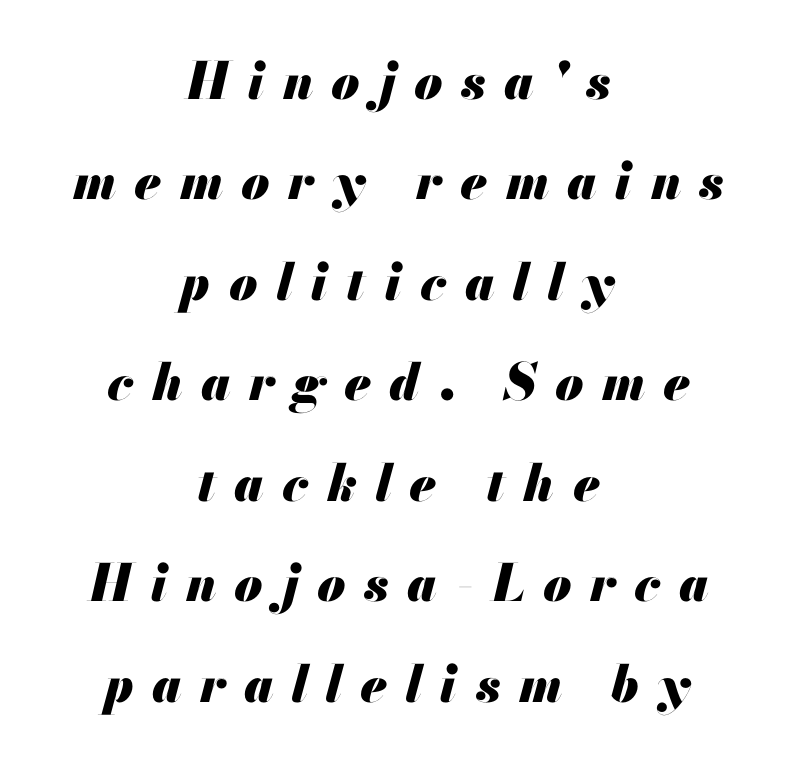
Does the leading feel generous? Absolutely, it's lavish. Check under the words: just untouched page. Here the glyphs are tracked loosely, breaking word shapes into spaced letters. In CSS terms this would be text-align: center. Designer's note — italics engaged. These words are printed bold, with thick strokes throughout.
